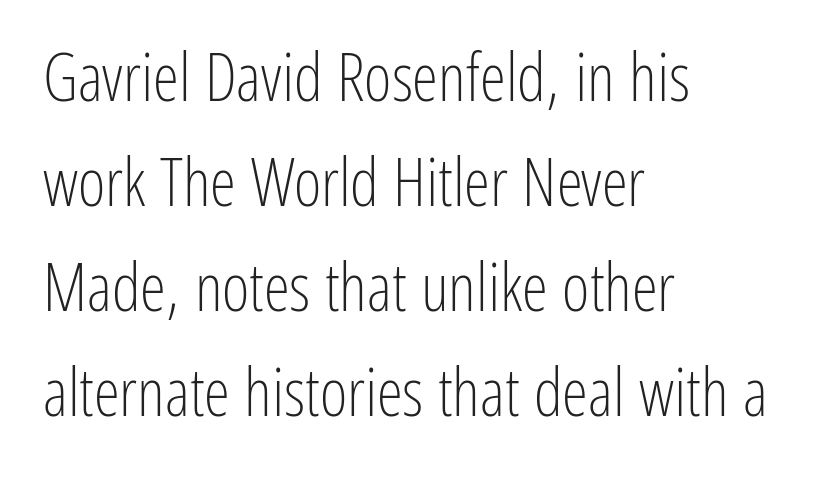
{"serif": "no", "italic": "no", "bold": "no", "weight": "light", "width": "condensed", "stroke_contrast": "low", "x_height": "medium", "monospaced": "no", "underline": "no", "align": "left", "line_spacing": "normal", "line_spacing_ratio": 1.59, "letter_spacing": "normal", "letter_spacing_em": 0.0, "glyph_px": 66}
